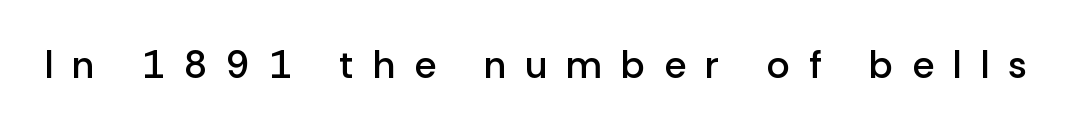
Q: Is the text bold? A: Semi-bold.
Q: Is the text italic (slanted)? A: No, it is upright.
Q: Is the typeface a serif or a sans-serif typeface? A: Sans-serif.
Q: Is the text underlined? A: No.
Q: Is the spacing between letters normal or unusually wide? A: Unusually wide.
Q: Width (condensed, normal, or wide)? A: Normal.
Q: Stroke contrast? A: Low.
Q: x-height? A: Medium.
Q: Monospaced? A: No.
